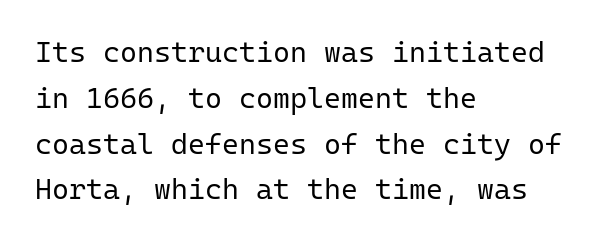
Notice how descenders clear the ascenders below comfortably — that's standard leading. The typesetter chose a ragged-right arrangement here. The rendering uses typewriter-style spacing with identical character cells. In terms of letterspacing, this is plain default setting.
